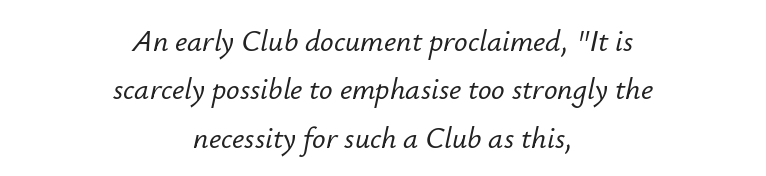
The typography opts for an oblique posture over an upright one. Glyph-to-glyph distance matches everyday printed text. This sample is center-justified, so both line endings float freely. Vertical spacing — default. Do the characters align in a grid? No, the font is proportional. Just letters on the line, the space beneath them empty.
